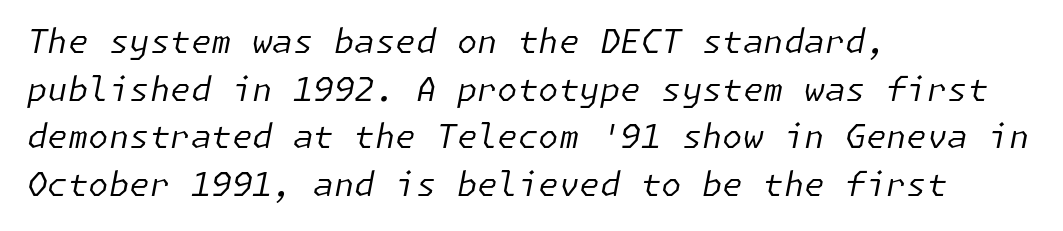
Q: Is the text bold? A: No.
Q: Is the text italic (slanted)? A: Yes, it leans right by about 11 degrees.
Q: Is the text underlined? A: No.
Q: How is the paragraph aligned? A: Left-aligned.
Q: Is the spacing between letters normal or unusually wide? A: Normal.
Q: Is the spacing between lines tight, normal or loose? A: Normal.
Q: Width (condensed, normal, or wide)? A: Normal.
Q: Stroke contrast? A: Low.
Q: x-height? A: Medium.
